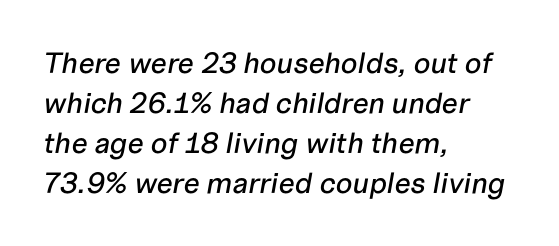
Q: Is the text italic (slanted)? A: Yes, it leans right by about 10 degrees.
Q: Is the text underlined? A: No.
Q: How is the paragraph aligned? A: Left-aligned.
Q: Is the spacing between letters normal or unusually wide? A: Normal.
Q: Is the spacing between lines tight, normal or loose? A: Normal.
Q: Width (condensed, normal, or wide)? A: Normal.
Q: Stroke contrast? A: Low.
Q: x-height? A: Medium.
Q: Monospaced? A: No.
